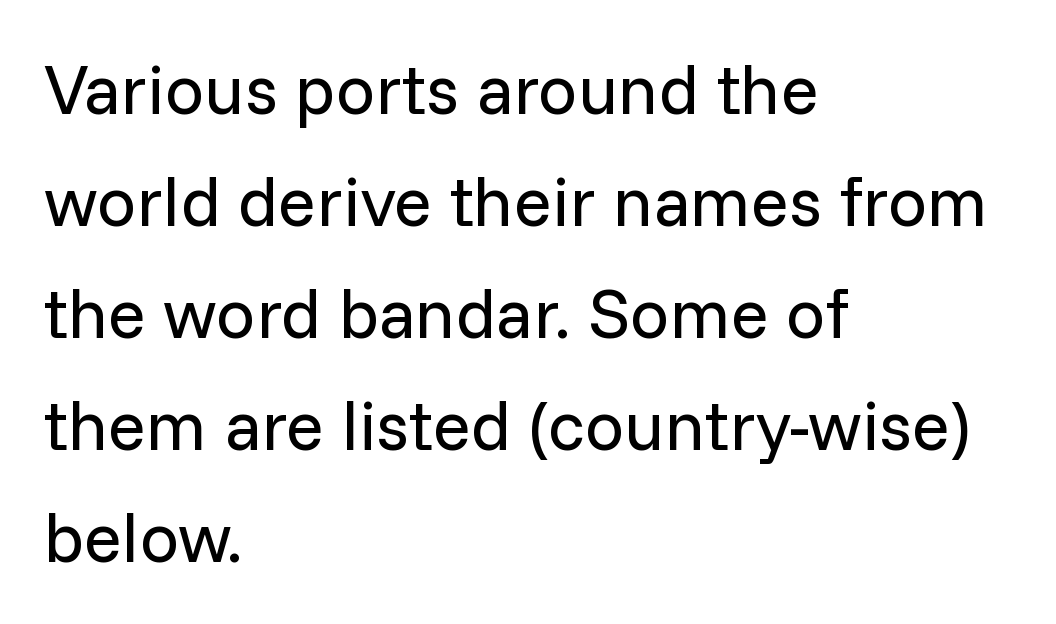
The image shows 70 px regular-weight sans-serif type, upright; set left-aligned, normal line spacing (1.6x), normal letter spacing, not underlined; low stroke contrast and a medium x-height.
